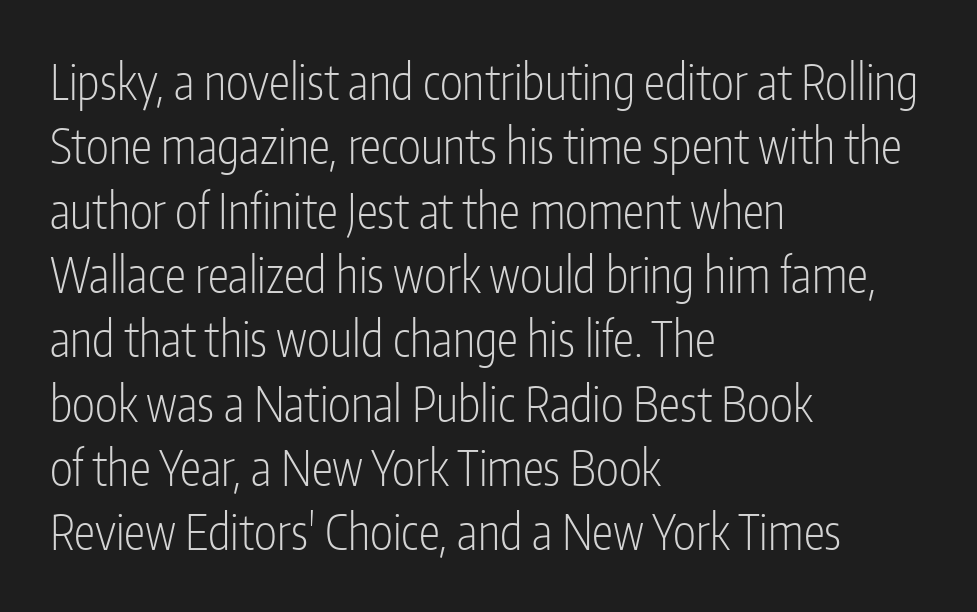
Q: Is the text bold? A: No.
Q: Is the text italic (slanted)? A: No, it is upright.
Q: Is the typeface a serif or a sans-serif typeface? A: Sans-serif.
Q: Is the text underlined? A: No.
Q: How is the paragraph aligned? A: Left-aligned.
Q: Is the spacing between letters normal or unusually wide? A: Normal.
Q: Is the spacing between lines tight, normal or loose? A: Normal.
Q: Width (condensed, normal, or wide)? A: Condensed.
Q: Stroke contrast? A: Low.
Q: x-height? A: Medium.
Q: Monospaced? A: No.
